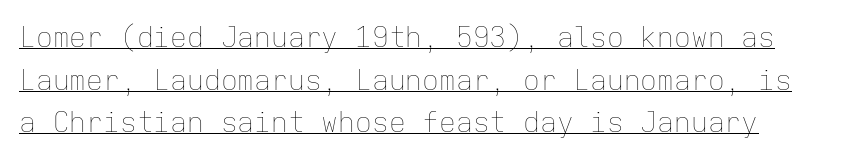
The image shows 28 px thin type, upright, monospaced; set normal line spacing (1.52x), normal letter spacing, underlined; low stroke contrast and a medium x-height.
